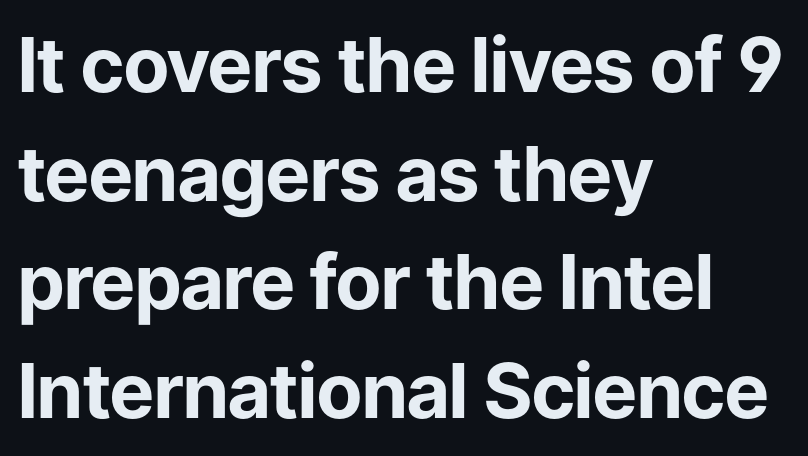
Q: Is the text bold? A: Yes.
Q: Is the text italic (slanted)? A: No, it is upright.
Q: Is the typeface a serif or a sans-serif typeface? A: Sans-serif.
Q: Is the text underlined? A: No.
Q: How is the paragraph aligned? A: Left-aligned.
Q: Is the spacing between letters normal or unusually wide? A: Normal.
Q: Is the spacing between lines tight, normal or loose? A: Normal.
Q: Width (condensed, normal, or wide)? A: Normal.
Q: Stroke contrast? A: Low.
Q: x-height? A: Medium.
Q: Monospaced? A: No.
